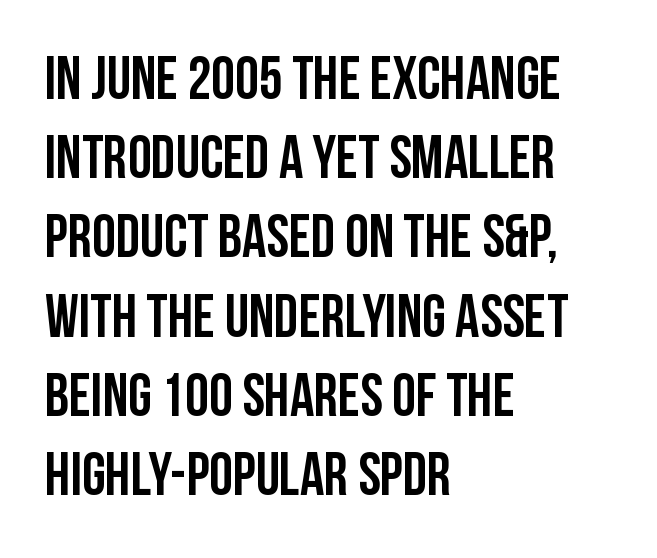
The letters advance in unequal steps, a hallmark of proportional type. To sum up the face: it is a sans, with no serifs. Quick note: interline space is typical. The passage shown is not underscored anywhere.
